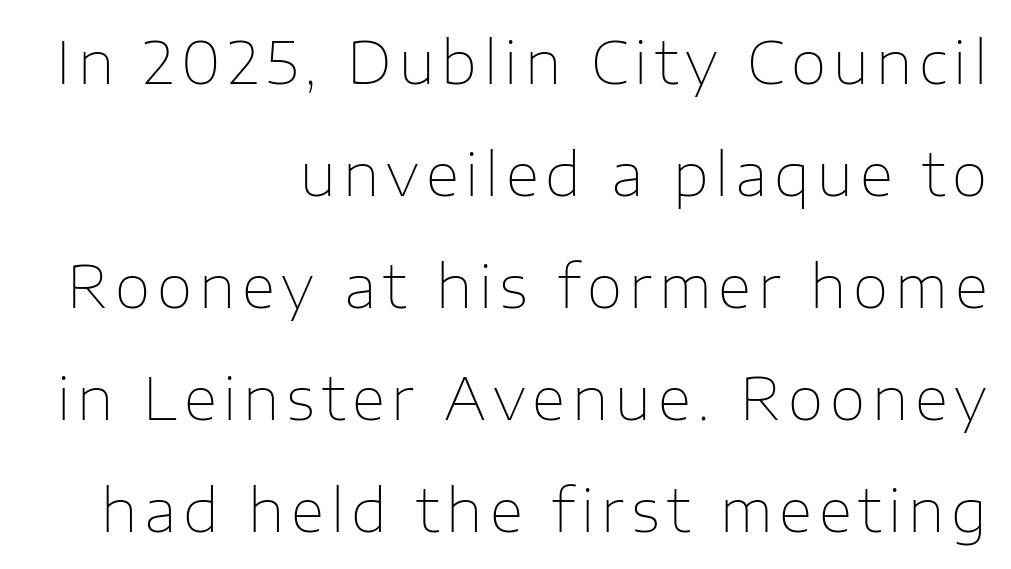
You can tell it's not italic because the verticals are truly vertical. Baseline-to-baseline distance is far greater than the letter height. On a weight scale, this lands at 450 or below. Letters rest on an invisible, unmarked baseline.
